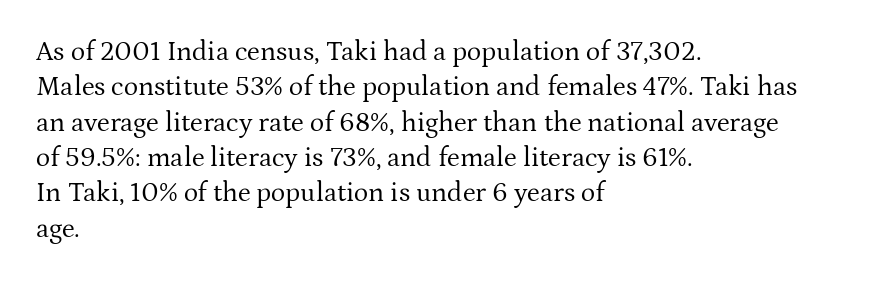
{"italic": "no", "bold": "no", "underline": "no", "align": "left", "line_spacing": "normal", "line_spacing_ratio": 1.31, "letter_spacing": "normal", "letter_spacing_em": 0.0, "glyph_px": 27}
